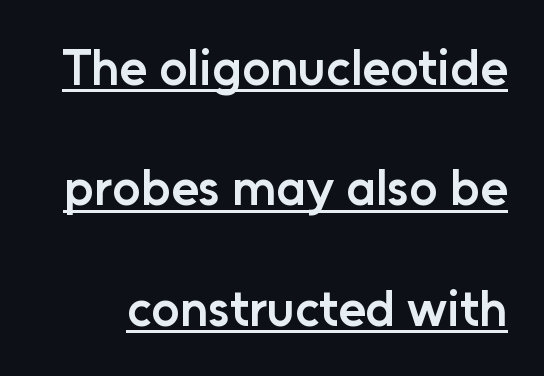
Beneath each row of characters lies a ruled line. Interline gaps are noticeably wide in this sample. Italic: no, the glyphs are upright roman. Does the type have serifs? No, each stem ends abruptly. Looks like regular typesetting: each glyph gets only the width it needs.
